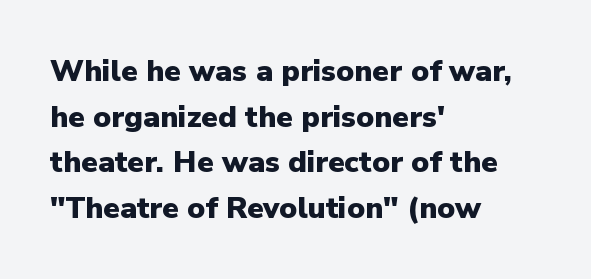
Q: Is the text bold? A: Yes.
Q: Is the text italic (slanted)? A: No, it is upright.
Q: Is the typeface a serif or a sans-serif typeface? A: Sans-serif.
Q: Is the text underlined? A: No.
Q: How is the paragraph aligned? A: Left-aligned.
Q: Is the spacing between letters normal or unusually wide? A: Normal.
Q: Is the spacing between lines tight, normal or loose? A: Normal.
Q: Width (condensed, normal, or wide)? A: Normal.
Q: Stroke contrast? A: Low.
Q: x-height? A: Medium.
Q: Monospaced? A: No.
